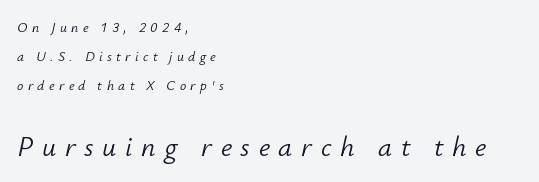
{"italic": "yes", "lean": "right", "slant_degrees": 12, "bold": "no", "weight": "light", "width": "normal", "stroke_contrast": "low", "x_height": "small", "monospaced": "no", "underline": "no", "align": "left", "line_spacing": "loose", "line_spacing_ratio": 2.06, "letter_spacing": "wide", "letter_spacing_em": 0.31, "larger_block": "second", "size_ratio": 2.0, "glyph_px": 28}
